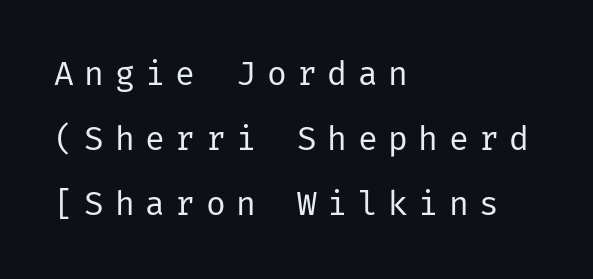
Q: Is the text bold? A: No.
Q: Is the text italic (slanted)? A: No, it is upright.
Q: Is the typeface a serif or a sans-serif typeface? A: Sans-serif.
Q: Is the text underlined? A: No.
Q: How is the paragraph aligned? A: Left-aligned.
Q: Is the spacing between letters normal or unusually wide? A: Unusually wide.
Q: Is the spacing between lines tight, normal or loose? A: Loose.
Q: Width (condensed, normal, or wide)? A: Normal.
Q: Stroke contrast? A: Low.
Q: x-height? A: Medium.
